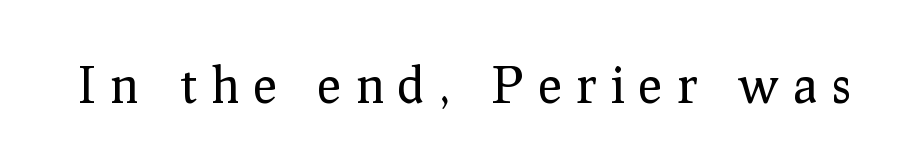
The image shows 50 px regular-weight serif type, upright; set unusually wide letter spacing (+0.29 em), not underlined; low stroke contrast and a medium x-height.
